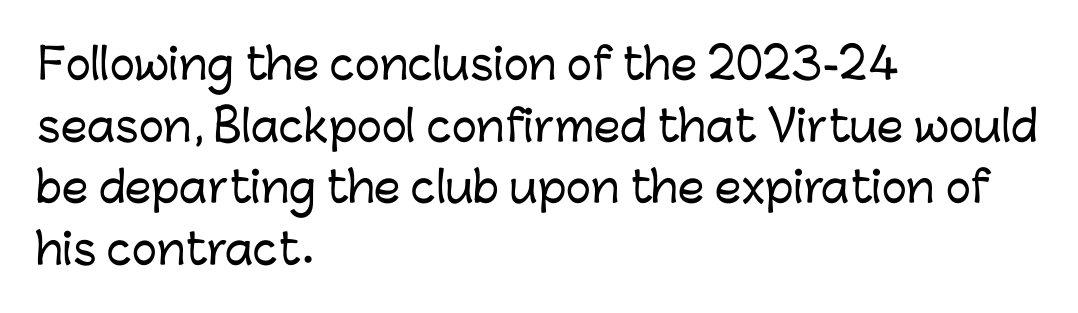
Every character sits straight up, as roman type does. In terms of letterform style, serifs are entirely absent. Where is the straight margin? On the left. Baseline-to-baseline distance is the conventional proportion of letter height. Looks like regular typesetting: each glyph gets only the width it needs.
